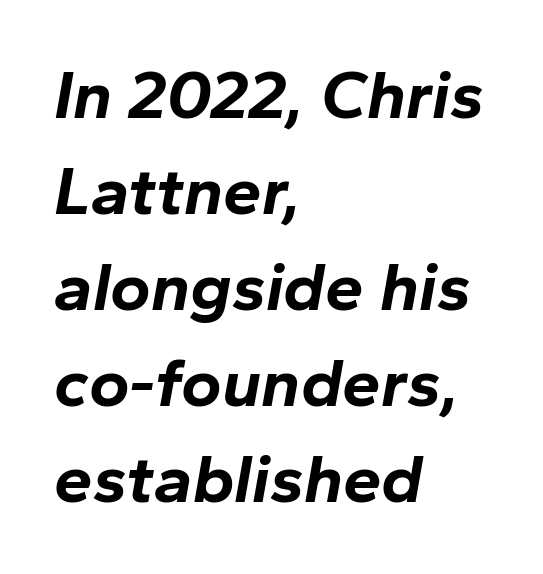
The image shows 69 px bold type, italic (leaning right); set left-aligned, normal line spacing (1.39x), normal letter spacing, not underlined; low stroke contrast and a medium x-height.
